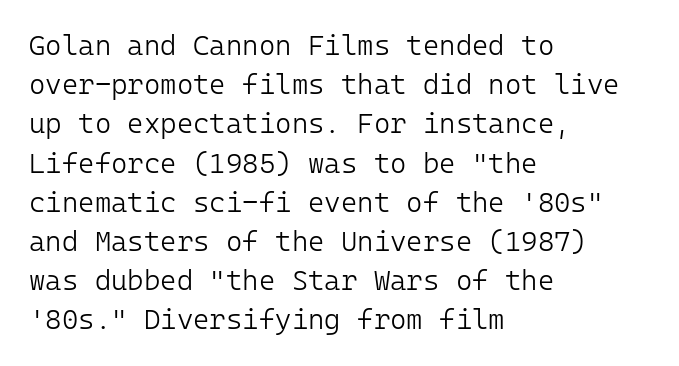
The image shows 28 px light sans-serif type, upright; set left-aligned, normal line spacing (1.4x), normal letter spacing, not underlined; low stroke contrast and a medium x-height.
